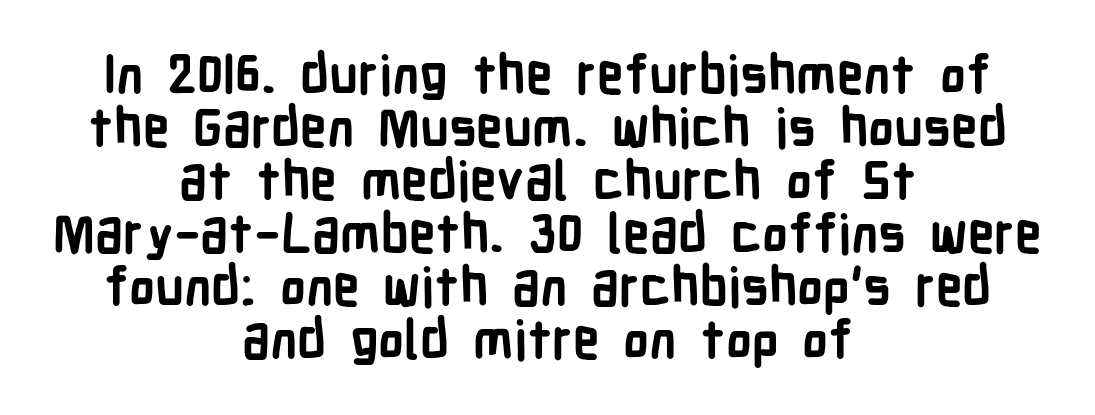
A clean baseline with only descenders dipping below it. Rendered with straight, roman letterforms. Typographically, this falls in the sans-serif category. Vertical spacing — tight.
